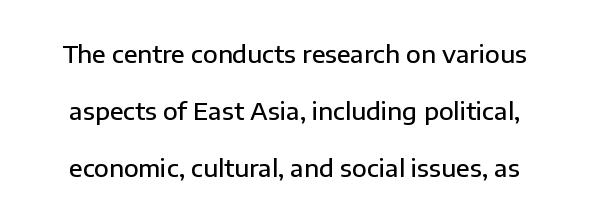
{"italic": "no", "bold": "semi", "underline": "no", "line_spacing": "loose", "line_spacing_ratio": 2.37, "letter_spacing": "normal", "letter_spacing_em": 0.0, "glyph_px": 24}
